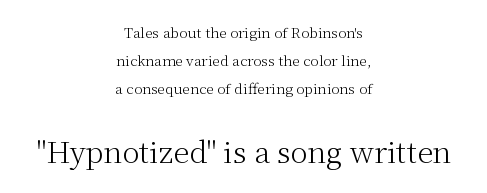
{"serif": "yes", "italic": "no", "bold": "no", "weight": "light", "width": "normal", "stroke_contrast": "medium", "x_height": "medium", "monospaced": "no", "underline": "no", "align": "center", "line_spacing": "loose", "line_spacing_ratio": 2.01, "letter_spacing": "normal", "letter_spacing_em": 0.0, "larger_block": "second", "size_ratio": 2.07, "glyph_px": 29}
